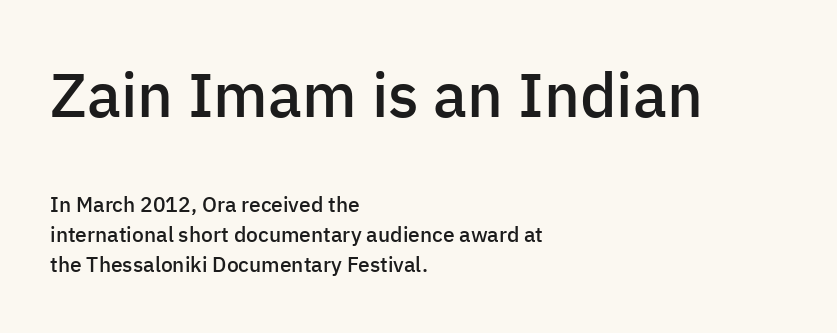
The image shows 62 px semibold sans-serif type, upright; set left-aligned, normal line spacing (1.44x), normal letter spacing, not underlined; the first (top) block is 2.95x larger; low stroke contrast and a medium x-height.
